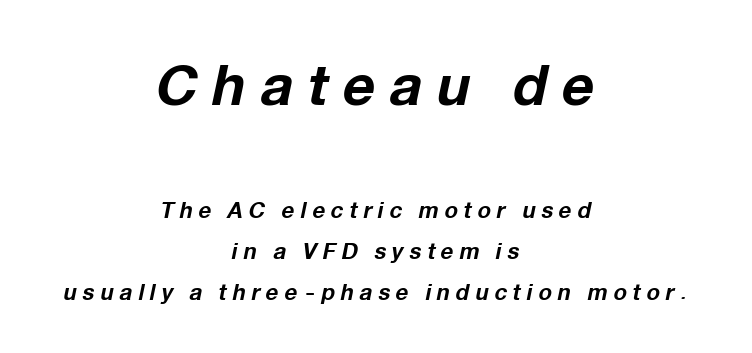
The image shows 56 px bold type, italic (leaning right); set centered, line spacing 1.87x, unusually wide letter spacing (+0.27 em), not underlined; the first (top) block is 2.55x larger; low stroke contrast and a medium x-height.
